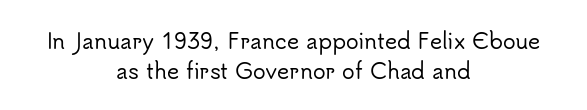
Q: Is the text italic (slanted)? A: No, it is upright.
Q: Is the text underlined? A: No.
Q: How is the paragraph aligned? A: Centered.
Q: Is the spacing between letters normal or unusually wide? A: Normal.
Q: Is the spacing between lines tight, normal or loose? A: Normal.
